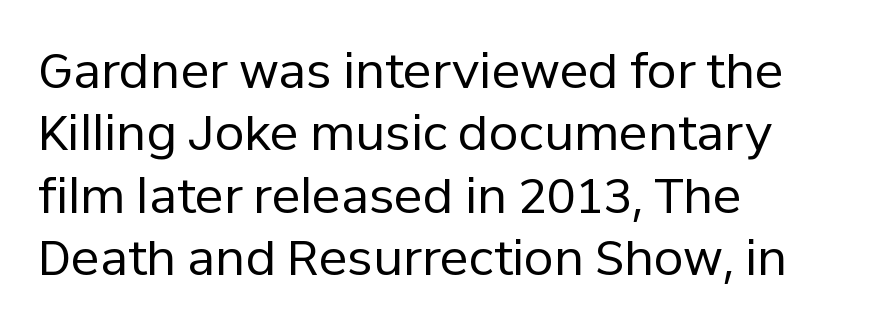
Q: Is the text bold? A: No.
Q: Is the text italic (slanted)? A: No, it is upright.
Q: Is the typeface a serif or a sans-serif typeface? A: Sans-serif.
Q: Is the text underlined? A: No.
Q: How is the paragraph aligned? A: Left-aligned.
Q: Is the spacing between letters normal or unusually wide? A: Normal.
Q: Is the spacing between lines tight, normal or loose? A: Normal.
Q: Width (condensed, normal, or wide)? A: Normal.
Q: Stroke contrast? A: Low.
Q: x-height? A: Medium.
Q: Monospaced? A: No.
